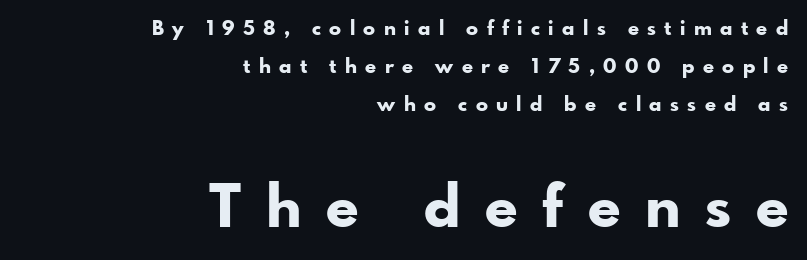
These lines were composed using upright roman letters. This sample uses a sans-serif face. Line endings align vertically; line beginnings do not. The line texture is sparse and dotted thanks to wide tracking. Each letter keeps its own natural width here, so spacing adapts to shape. Notice how thick the strokes are: this is what a full bold looks like.
